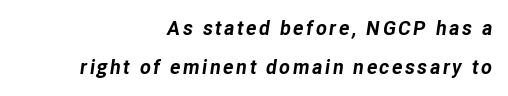
The block of text is sparse from top to bottom, with ample space between rows. The sample has been set heavy, in full bold. The setting favours the right margin, as signatures and pull-quotes sometimes do. Every character sits at an angle, as italics do. Just letters on the line, the space beneath them empty.
